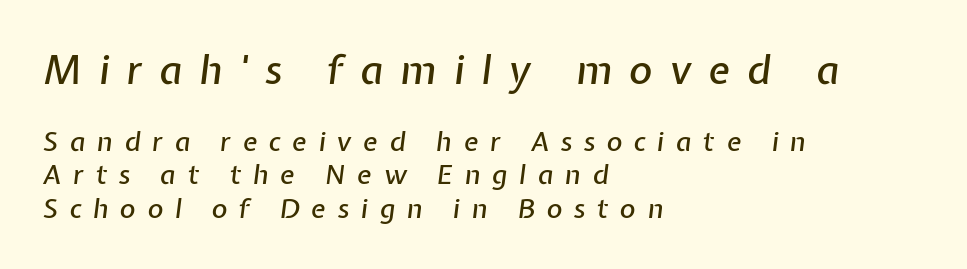
The passage shown is typed in a proportional face where columns would drift. A clean baseline with only descenders dipping below it. In terms of posture, this sample is oblique. This rendering uses left alignment, leaving the right contour irregular. Note: larger setting up top, smaller setting below. Compared with typical body copy, the letter spacing here is much looser.
